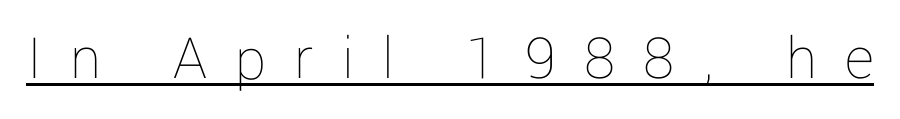
{"italic": "no", "bold": "no", "weight": "thin", "width": "normal", "stroke_contrast": "low", "x_height": "medium", "monospaced": "no", "underline": "yes", "letter_spacing": "wide", "letter_spacing_em": 0.45, "glyph_px": 63}
